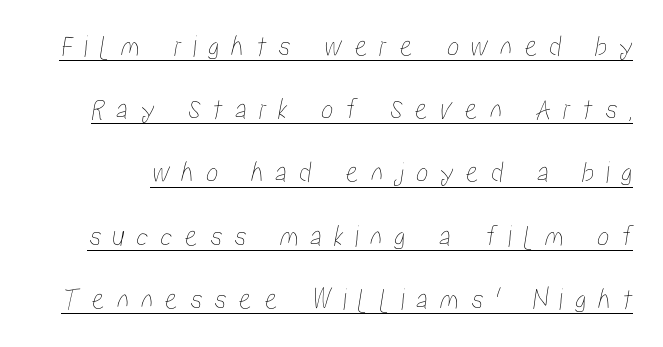
{"width": "condensed", "stroke_contrast": "low", "x_height": "medium", "monospaced": "no", "underline": "yes", "line_spacing": "loose", "line_spacing_ratio": 2.04, "letter_spacing": "wide", "letter_spacing_em": 0.37, "glyph_px": 31}
